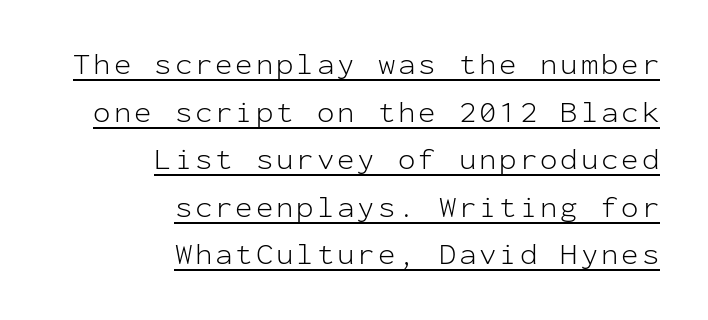
The paragraph has a hard right edge and a soft left edge. Is this a fixed-width face? Yes — each glyph sits in an identical cell. These characters rest on top of a visible drawn line. A roman cut, with each character standing at attention. This sample uses a sans-serif face. Normally led — the rows are evenly, conventionally spaced.
